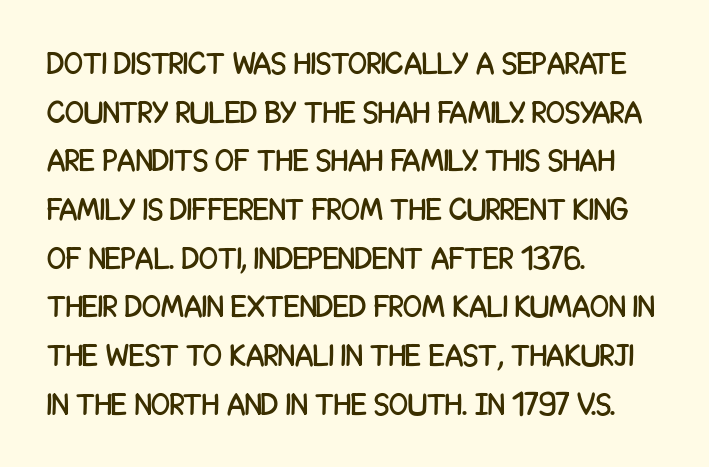
The image shows 31 px condensed sans-serif type, upright; set left-aligned, normal line spacing (1.57x), normal letter spacing, not underlined; low stroke contrast and a large x-height.
